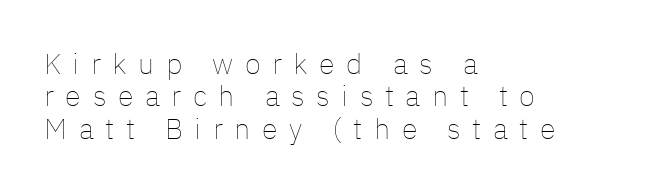
Q: Is the text bold? A: No.
Q: Is the text italic (slanted)? A: No, it is upright.
Q: Is the text underlined? A: No.
Q: How is the paragraph aligned? A: Left-aligned.
Q: Is the spacing between letters normal or unusually wide? A: Unusually wide.
Q: Is the spacing between lines tight, normal or loose? A: Tight.
Q: Width (condensed, normal, or wide)? A: Normal.
Q: Stroke contrast? A: Low.
Q: x-height? A: Medium.
Q: Monospaced? A: No.
